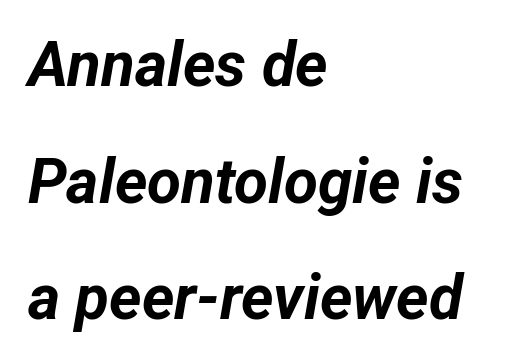
{"italic": "yes", "lean": "right", "slant_degrees": 12, "bold": "yes", "weight": "bold", "width": "normal", "stroke_contrast": "low", "x_height": "medium", "monospaced": "no", "underline": "no", "align": "left", "line_spacing_ratio": 1.88, "letter_spacing": "normal", "letter_spacing_em": 0.0, "glyph_px": 62}
